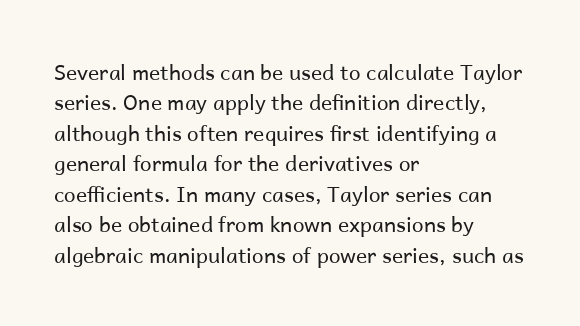
Q: Is the text bold? A: No.
Q: Is the text italic (slanted)? A: No, it is upright.
Q: Is the text underlined? A: No.
Q: How is the paragraph aligned? A: Left-aligned.
Q: Is the spacing between letters normal or unusually wide? A: Normal.
Q: Is the spacing between lines tight, normal or loose? A: Normal.
